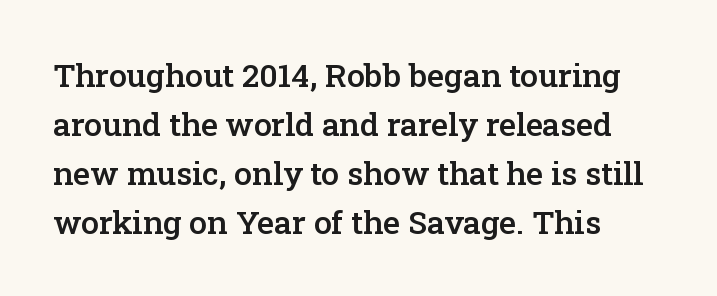
Q: Is the text bold? A: Semi-bold.
Q: Is the text italic (slanted)? A: No, it is upright.
Q: Is the typeface a serif or a sans-serif typeface? A: Serif.
Q: Is the text underlined? A: No.
Q: How is the paragraph aligned? A: Left-aligned.
Q: Is the spacing between letters normal or unusually wide? A: Normal.
Q: Is the spacing between lines tight, normal or loose? A: Normal.
Q: Width (condensed, normal, or wide)? A: Normal.
Q: Stroke contrast? A: Low.
Q: x-height? A: Medium.
Q: Monospaced? A: No.
